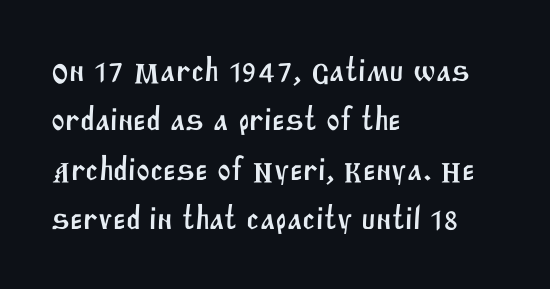
The image shows 33 px sans-serif type; set left-aligned, normal line spacing (1.5x), normal letter spacing, not underlined; medium stroke contrast and a large x-height.
